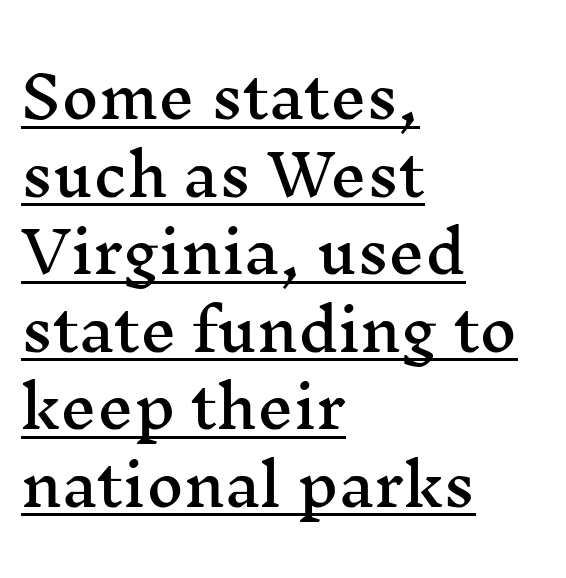
The image shows 57 px wide serif type, upright; set left-aligned, normal line spacing (1.36x), normal letter spacing, underlined; medium stroke contrast and a medium x-height.
